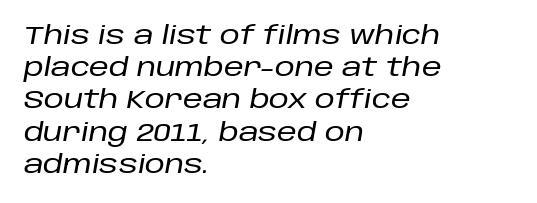
Q: Is the text italic (slanted)? A: Yes, it leans right by about 10 degrees.
Q: Is the text underlined? A: No.
Q: How is the paragraph aligned? A: Left-aligned.
Q: Is the spacing between letters normal or unusually wide? A: Normal.
Q: Is the spacing between lines tight, normal or loose? A: Normal.
